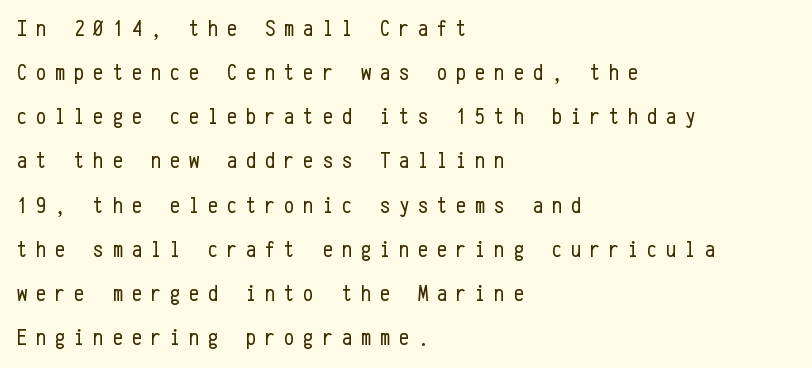
Q: Is the text bold? A: No.
Q: Is the text italic (slanted)? A: No, it is upright.
Q: Is the text underlined? A: No.
Q: How is the paragraph aligned? A: Left-aligned.
Q: Is the spacing between letters normal or unusually wide? A: Unusually wide.
Q: Is the spacing between lines tight, normal or loose? A: Loose.
